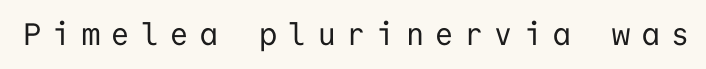
Q: Is the text bold? A: No.
Q: Is the text italic (slanted)? A: No, it is upright.
Q: Is the typeface a serif or a sans-serif typeface? A: Sans-serif.
Q: Is the text underlined? A: No.
Q: Is the spacing between letters normal or unusually wide? A: Unusually wide.
Q: Width (condensed, normal, or wide)? A: Normal.
Q: Stroke contrast? A: Low.
Q: x-height? A: Medium.
Q: Monospaced? A: Yes.
